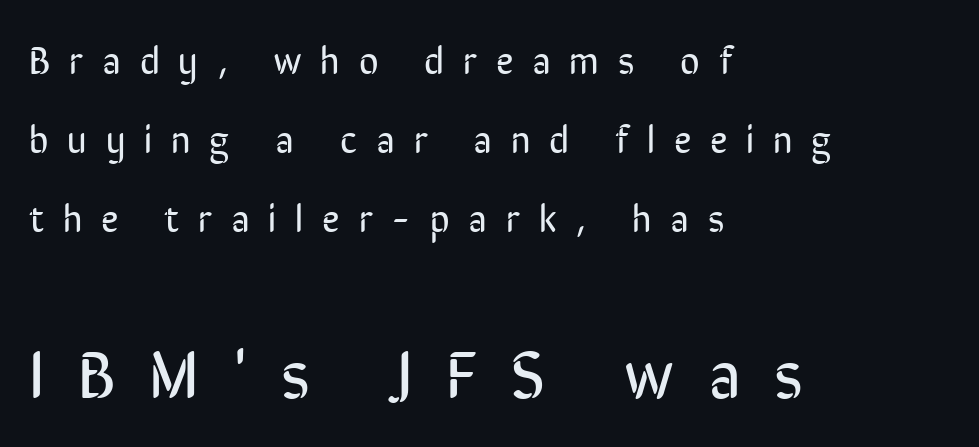
The image shows 67 px regular-weight, condensed sans-serif type, upright; set left-aligned, loose line spacing (2.08x), unusually wide letter spacing (+0.5 em), not underlined; the second (bottom) block is 1.76x larger; low stroke contrast and a medium x-height.
